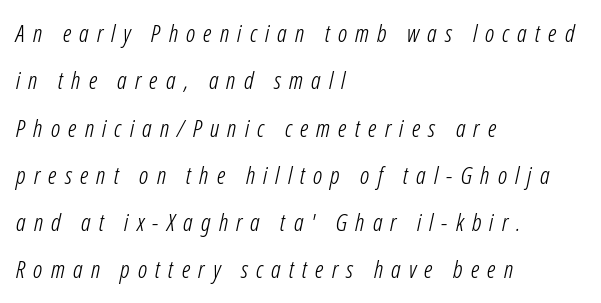
A bare baseline throughout the passage. Horizontal bands of white between lines are thick stripes. The text carries the slant typical of an italic or oblique font. A quiet, ordinary-to-light weight characterises the typeface. The tracking reads as deliberately expanded to a designer's eye. The typesetter chose a ragged-right arrangement here.
